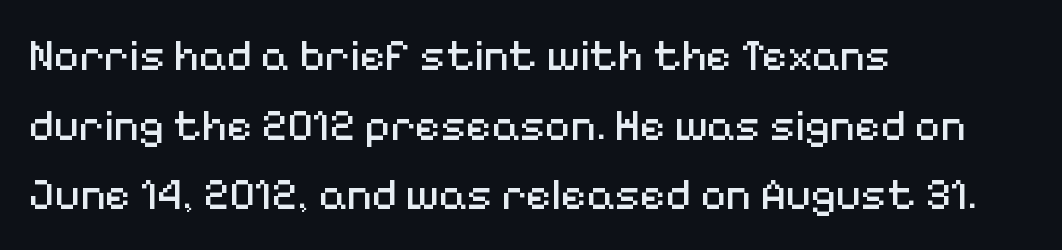
The image shows 44 px regular-weight sans-serif type, upright; set left-aligned, normal line spacing (1.58x), normal letter spacing, not underlined; medium stroke contrast and a medium x-height.
